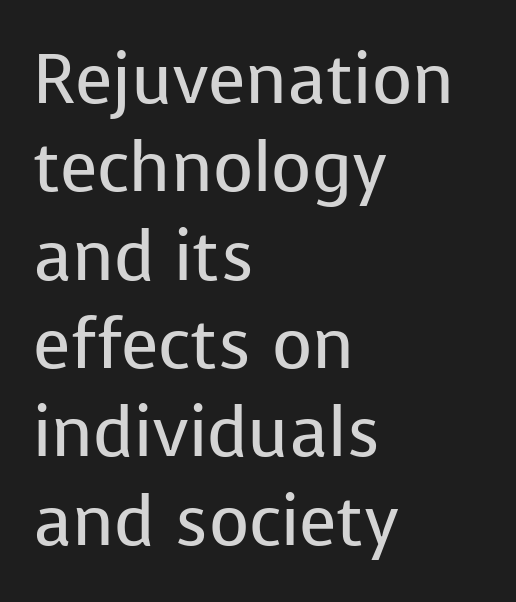
The image shows 69 px regular-weight sans-serif type, upright; set left-aligned, normal line spacing (1.28x), normal letter spacing, not underlined; low stroke contrast and a medium x-height.
